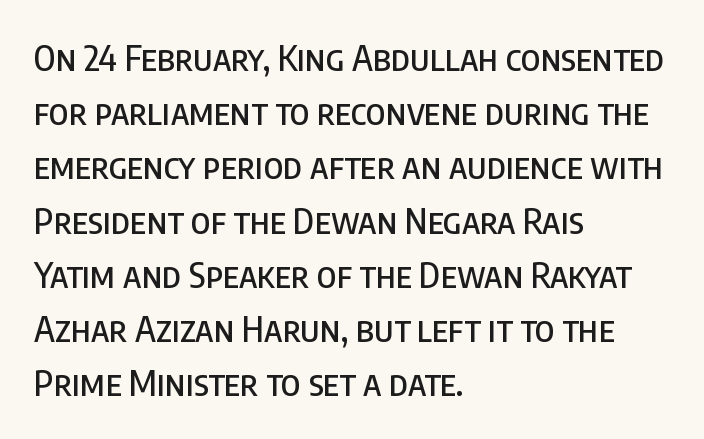
Do the letters lean? They stand straight. The passage shown has conventional tracking throughout. No word sits above an underline. Successive baselines arrive at the customary interval. Note: no serifs on the glyphs. The face used here is proportionally spaced, like ordinary book or web type.
